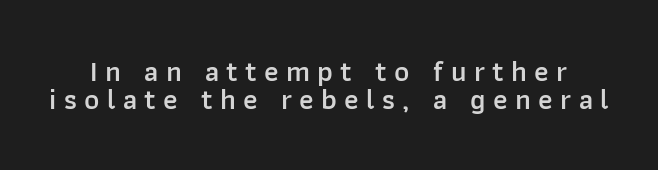
Q: Is the text bold? A: Semi-bold.
Q: Is the text italic (slanted)? A: No, it is upright.
Q: Is the typeface a serif or a sans-serif typeface? A: Sans-serif.
Q: Is the text underlined? A: No.
Q: Is the spacing between letters normal or unusually wide? A: Unusually wide.
Q: Is the spacing between lines tight, normal or loose? A: Tight.
Q: Width (condensed, normal, or wide)? A: Normal.
Q: Stroke contrast? A: Low.
Q: x-height? A: Medium.
Q: Monospaced? A: No.
